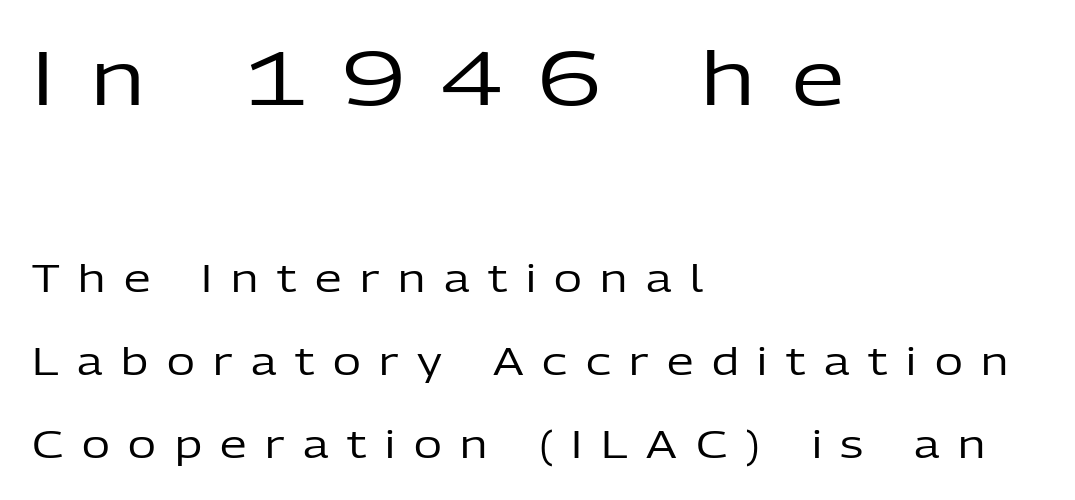
{"serif": "no", "italic": "no", "bold": "no", "weight": "regular", "width": "normal", "stroke_contrast": "low", "x_height": "medium", "monospaced": "no", "underline": "no", "align": "left", "line_spacing": "loose", "line_spacing_ratio": 2.18, "letter_spacing": "wide", "letter_spacing_em": 0.49, "larger_block": "first", "size_ratio": 1.97, "glyph_px": 75}
